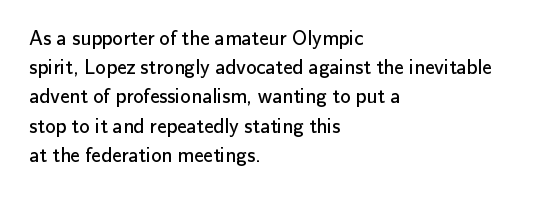
Tracking here is standard; glyphs follow each other at the usual distance. Heft: none added — not bold. These lines are set flush left with a ragged right edge. The letters stand straight up with perfectly vertical stems. Has an underline been added? It has not.
